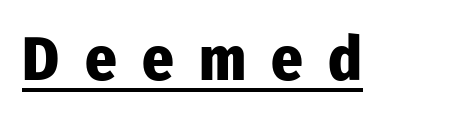
The image shows 62 px heavy, condensed sans-serif type, upright; set unusually wide letter spacing (+0.41 em), underlined; low stroke contrast and a medium x-height.
